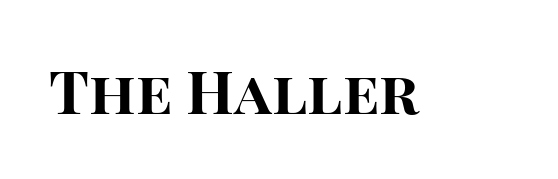
The passage shown is typed in a proportional face where columns would drift. Anything drawn beneath the words? Only blank space. The type family on display is of the sans-serif kind. Rendered with straight, roman letterforms.
